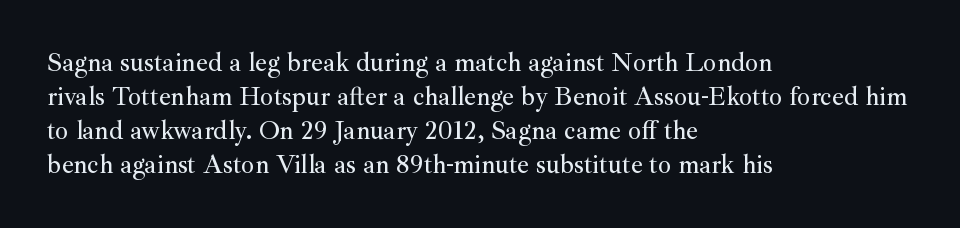
The passage is arranged the way most books set body copy — flush left. This is roman type, the default non-slanted kind. The rows are spaced the way most documents space them. The letterforms sit shoulder to shoulder at normal distance. Honestly, there is no underline to notice here at all.
